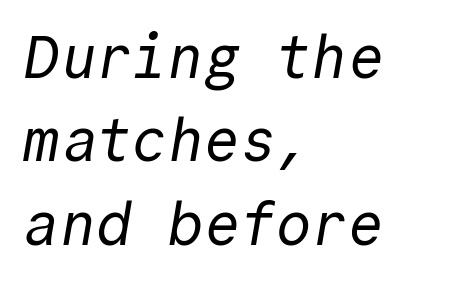
The image shows 60 px regular-weight sans-serif type, monospaced; set left-aligned, normal line spacing (1.39x), normal letter spacing, not underlined; a medium x-height.
